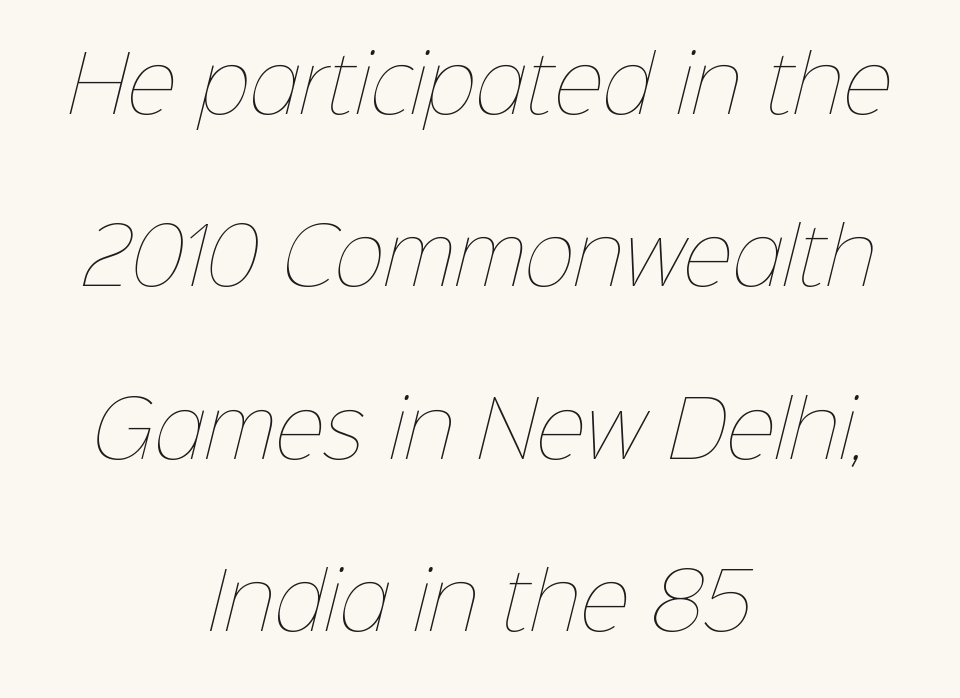
{"bold": "no", "weight": "thin", "width": "normal", "stroke_contrast": "low", "x_height": "medium", "monospaced": "no", "underline": "no", "align": "center", "line_spacing": "loose", "line_spacing_ratio": 2.24, "letter_spacing": "normal", "letter_spacing_em": 0.0, "glyph_px": 77}
